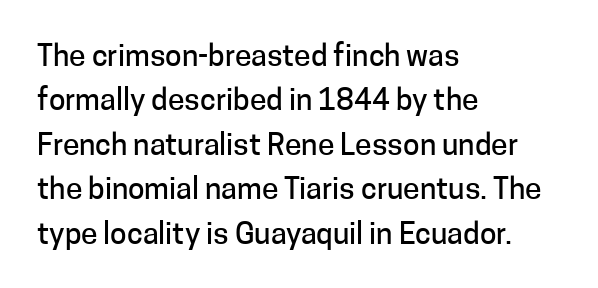
The image shows 30 px sans-serif type, upright; set left-aligned, normal line spacing (1.48x), normal letter spacing, not underlined; low stroke contrast and a medium x-height.
